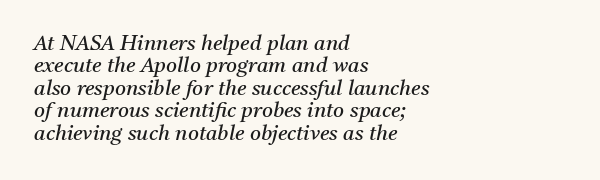
Q: Is the text bold? A: No.
Q: Is the text italic (slanted)? A: Yes, it leans right by about 11 degrees.
Q: Is the text underlined? A: No.
Q: How is the paragraph aligned? A: Left-aligned.
Q: Is the spacing between letters normal or unusually wide? A: Normal.
Q: Is the spacing between lines tight, normal or loose? A: Tight.
